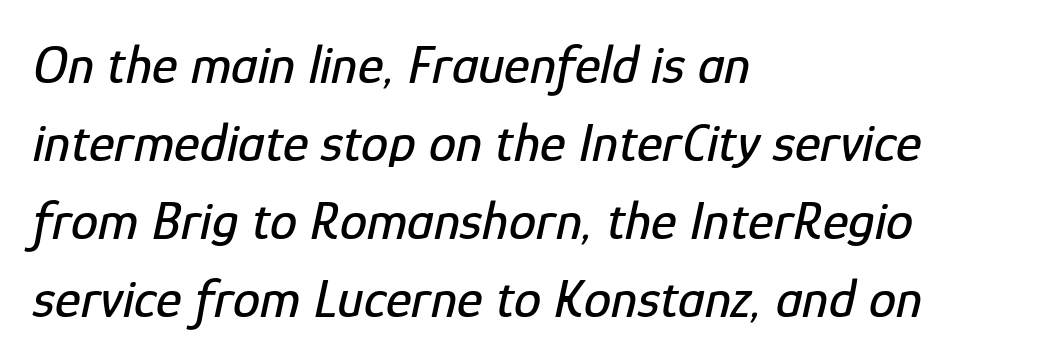
The specimen reads as italic at a glance. The passage shown stacks its lines at a standard gap. In terms of letterspacing, this is plain default setting. The string is rendered with underlining switched off. The setting favours the left margin, as ordinary paragraphs usually do.
